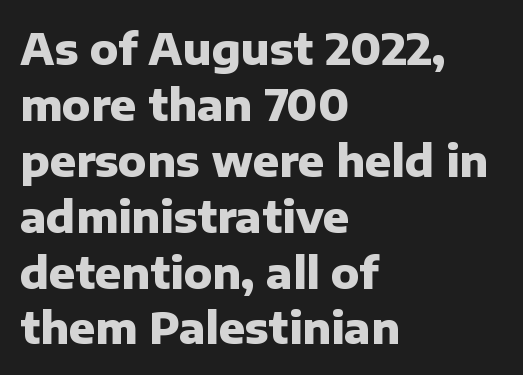
{"serif": "no", "italic": "no", "bold": "yes", "weight": "heavy", "width": "normal", "stroke_contrast": "low", "x_height": "medium", "monospaced": "no", "underline": "no", "align": "left", "line_spacing": "normal", "line_spacing_ratio": 1.3, "letter_spacing": "normal", "letter_spacing_em": 0.0, "glyph_px": 43}
